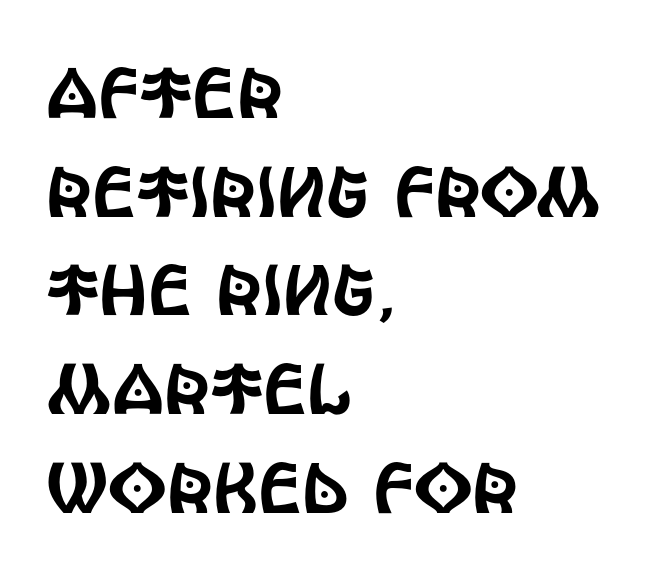
Has an underline been added? It has not. A sans-serif font was chosen for this passage. The gaps between neighbouring characters are ordinary and unremarkable. Proportional: the letters do not fall into vertical columns.
